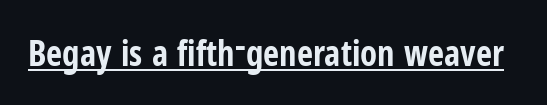
The image shows 35 px bold, condensed sans-serif type, upright; set normal letter spacing, underlined; low stroke contrast and a medium x-height.
